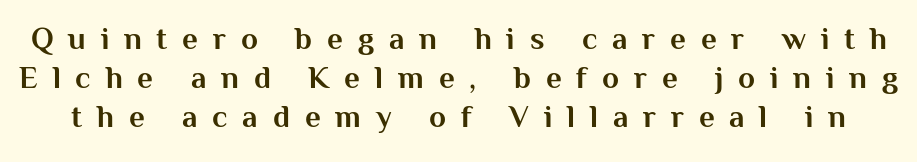
The image shows 31 px bold sans-serif type, upright; set normal line spacing (1.26x), unusually wide letter spacing (+0.48 em), not underlined; medium stroke contrast and a medium x-height.
